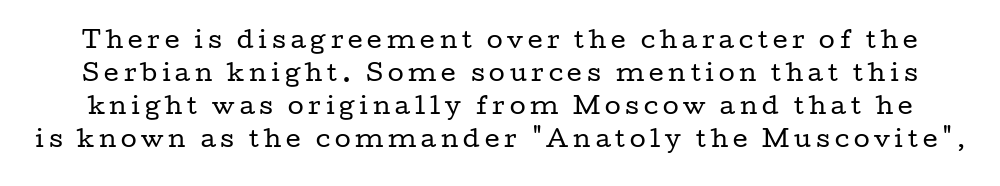
Q: Is the text bold? A: No.
Q: Is the text italic (slanted)? A: No, it is upright.
Q: Is the text underlined? A: No.
Q: Is the spacing between letters normal or unusually wide? A: Unusually wide.
Q: Is the spacing between lines tight, normal or loose? A: Normal.
